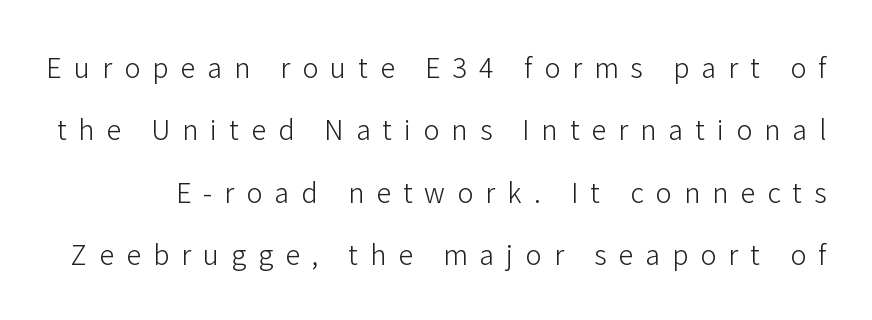
{"italic": "no", "bold": "no", "underline": "no", "line_spacing": "loose", "line_spacing_ratio": 2.31, "letter_spacing": "wide", "letter_spacing_em": 0.45, "glyph_px": 27}
